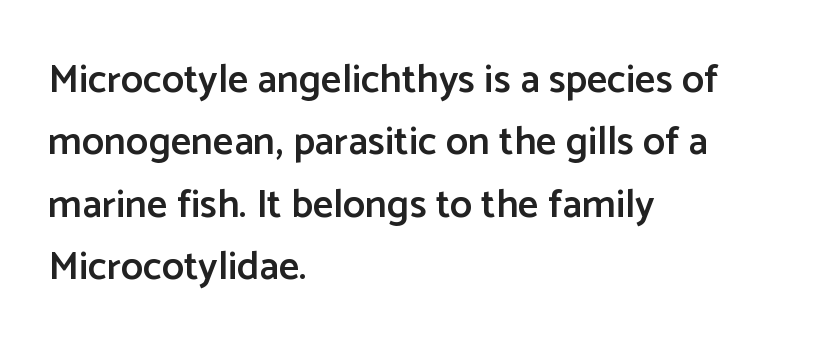
{"serif": "no", "italic": "no", "bold": "semi", "weight": "semibold", "width": "normal", "stroke_contrast": "low", "x_height": "medium", "monospaced": "no", "underline": "no", "align": "left", "line_spacing": "normal", "line_spacing_ratio": 1.56, "letter_spacing": "normal", "letter_spacing_em": 0.0, "glyph_px": 40}
